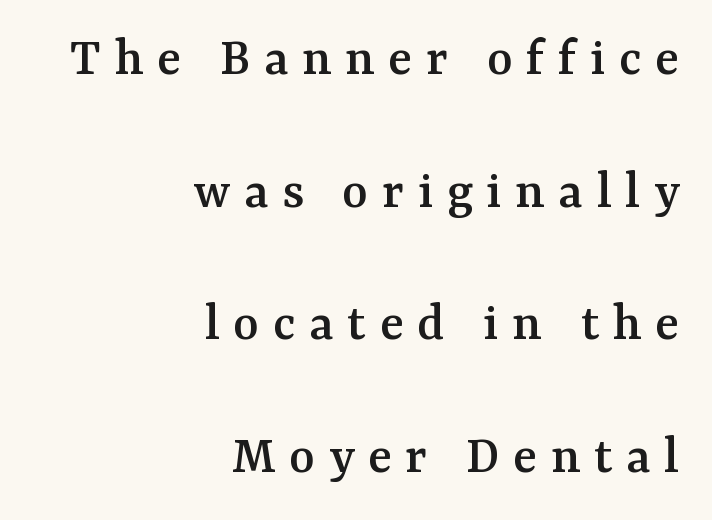
Q: Is the text italic (slanted)? A: No, it is upright.
Q: Is the typeface a serif or a sans-serif typeface? A: Serif.
Q: Is the text underlined? A: No.
Q: How is the paragraph aligned? A: Right-aligned.
Q: Is the spacing between letters normal or unusually wide? A: Unusually wide.
Q: Is the spacing between lines tight, normal or loose? A: Loose.
Q: Width (condensed, normal, or wide)? A: Normal.
Q: Stroke contrast? A: Medium.
Q: x-height? A: Medium.
Q: Monospaced? A: No.
